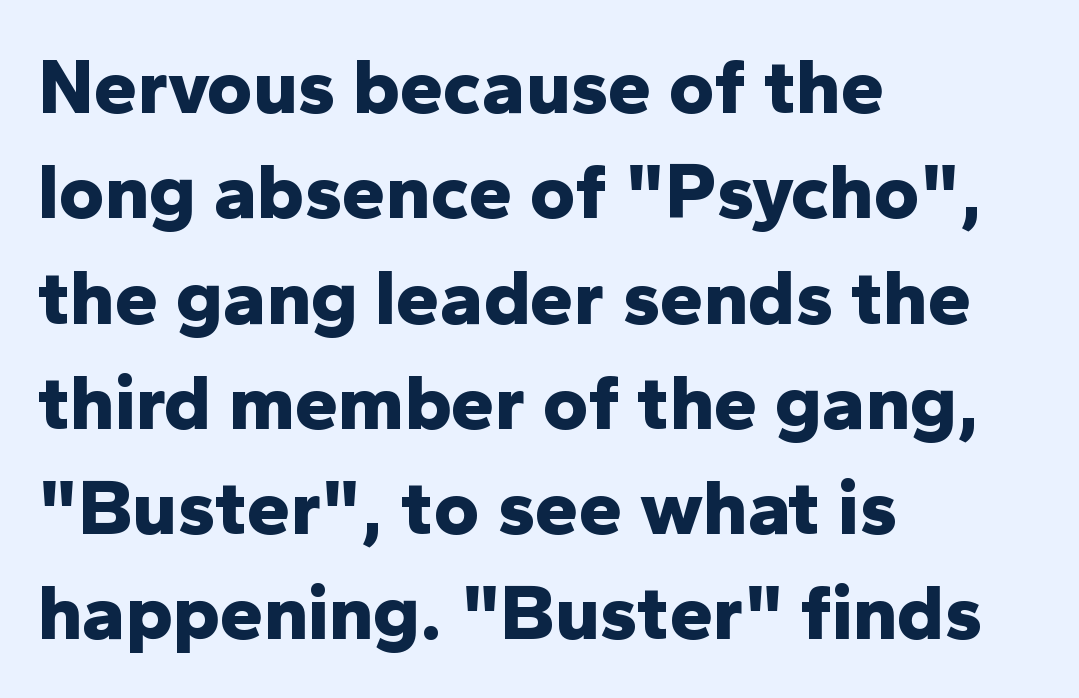
Q: Is the text bold? A: Yes.
Q: Is the text italic (slanted)? A: No, it is upright.
Q: Is the typeface a serif or a sans-serif typeface? A: Sans-serif.
Q: Is the text underlined? A: No.
Q: How is the paragraph aligned? A: Left-aligned.
Q: Is the spacing between letters normal or unusually wide? A: Normal.
Q: Is the spacing between lines tight, normal or loose? A: Normal.
Q: Width (condensed, normal, or wide)? A: Normal.
Q: Stroke contrast? A: Low.
Q: x-height? A: Medium.
Q: Monospaced? A: No.
